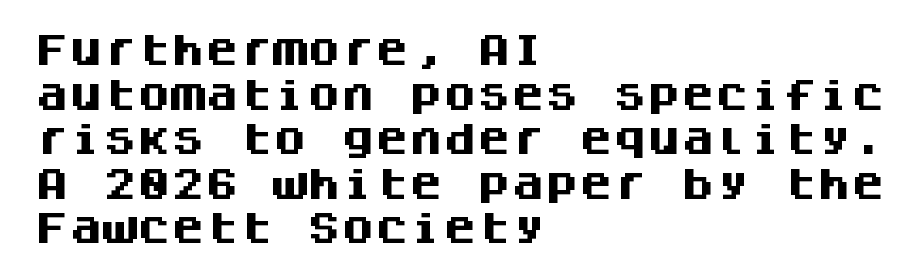
{"serif": "no", "italic": "no", "bold": "yes", "weight": "heavy", "width": "normal", "stroke_contrast": "medium", "x_height": "large", "monospaced": "yes", "underline": "no", "align": "left", "line_spacing": "normal", "line_spacing_ratio": 1.31, "letter_spacing": "normal", "letter_spacing_em": 0.0, "glyph_px": 34}
